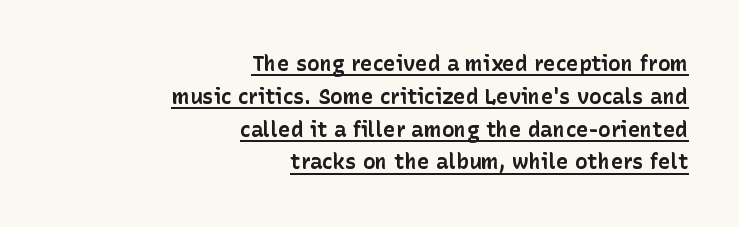
The lines sit at an ordinary, default distance from one another. Every stem runs plumb, perpendicular to the baseline. Does extra space separate the letters? No, they use regular spacing. Does a line run under the words? Yes, clearly. The characters look thick and weighty, a clear bold.
